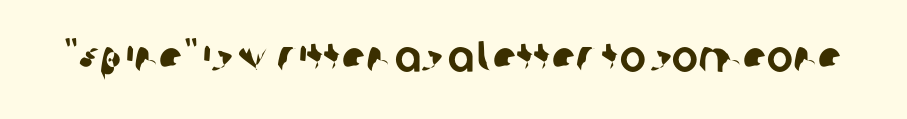
The passage shown has conventional tracking throughout. The face used here is a sans, in the tradition of grotesques and geometrics. Varying glyph widths throughout — classic text-font behaviour. Type without underlining.
